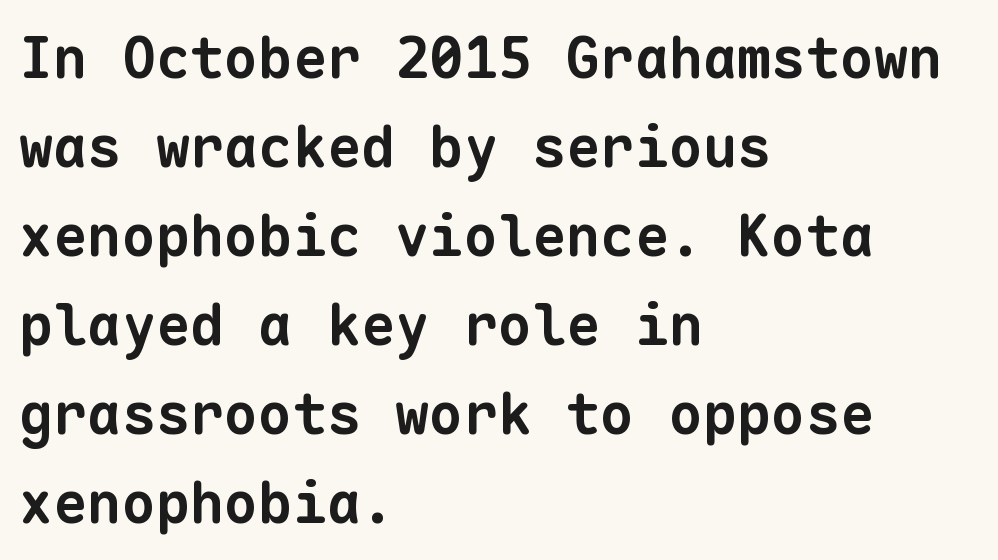
Each glyph is drawn with heavy, bold strokes. A bare baseline throughout the passage. There is no visible air inserted between adjacent glyphs. Nothing sits at the stroke ends, so this counts as sans-serif. Where is the straight margin? On the left. In terms of leading, this rendering sits right in the middle.
